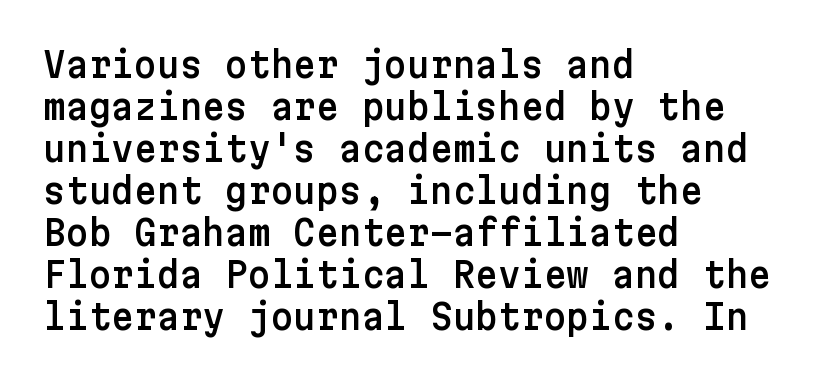
The image shows 35 px sans-serif type, upright; set left-aligned, line spacing 1.2x, normal letter spacing, not underlined; low stroke contrast and a medium x-height.
